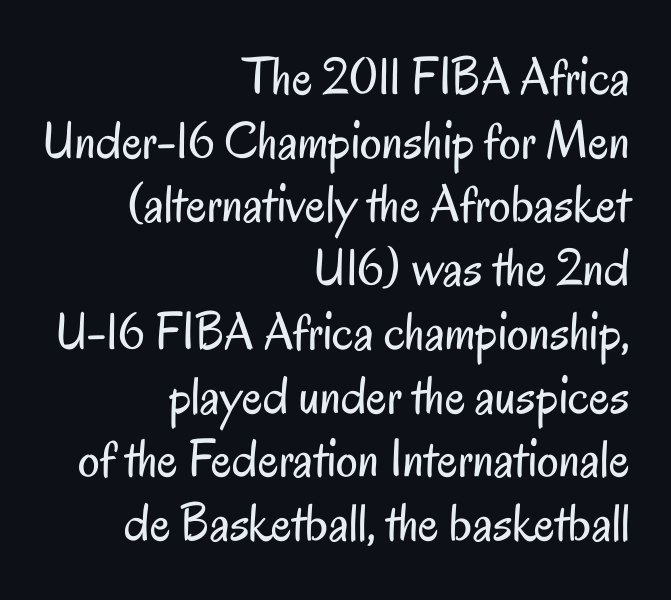
The image shows 54 px regular-weight, condensed sans-serif type, upright; set right-aligned, line spacing 1.18x, normal letter spacing, not underlined; low stroke contrast and a small x-height.
